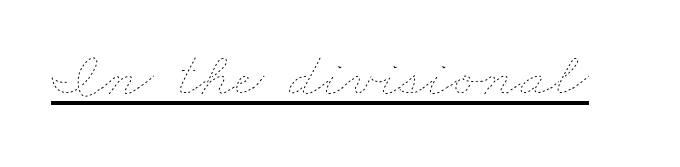
Q: Is the text bold? A: No.
Q: Is the text underlined? A: Yes.
Q: Is the spacing between letters normal or unusually wide? A: Normal.
Q: Width (condensed, normal, or wide)? A: Wide.
Q: Stroke contrast? A: Low.
Q: x-height? A: Small.
Q: Monospaced? A: No.
